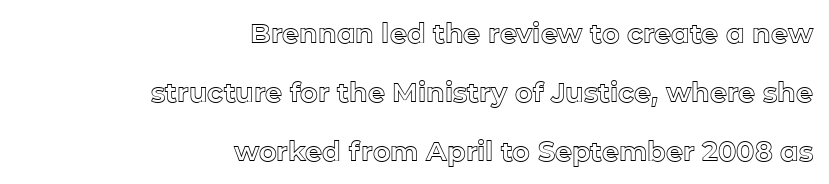
Widely set lines give the paragraph a tall, airy silhouette. If you drew a line through each stem, it would be perfectly vertical. Default kerning and tracking; the words read as compact shapes. Clear beneath every line of the passage. A student would call this right alignment; a typographer would say flush right, rag left.
